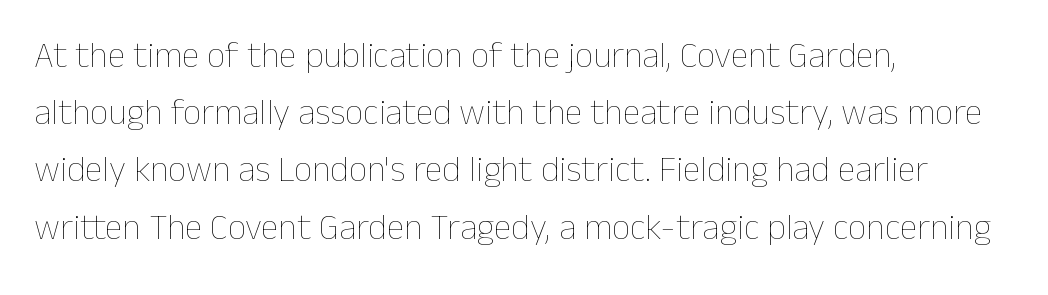
Each line starts at the same left margin while the right side varies. A typesetter would mark this as roman, not italic. Stem width sits at or under what a default text font uses. Compared with typical body copy, the letter spacing here is the same.
